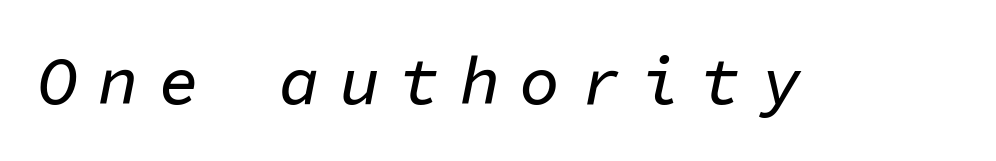
Q: Is the text italic (slanted)? A: Yes, it leans right by about 11 degrees.
Q: Is the text underlined? A: No.
Q: Is the spacing between letters normal or unusually wide? A: Unusually wide.
Q: Width (condensed, normal, or wide)? A: Normal.
Q: Stroke contrast? A: Low.
Q: x-height? A: Medium.
Q: Monospaced? A: Yes.
